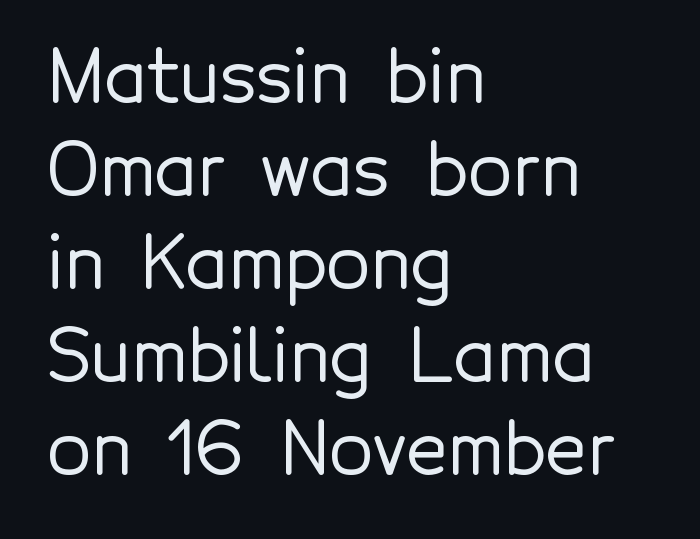
Each line starts at the same left margin while the right side varies. Successive baselines arrive at the customary interval. Standard letterfit; no display-style spreading of the glyphs. Varying glyph widths throughout — classic text-font behaviour. Just letters on the line, the space beneath them empty. The letters stand upright; this is a roman face.
